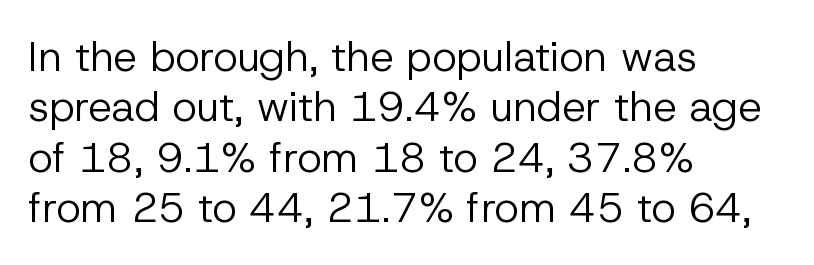
{"serif": "no", "italic": "no", "bold": "no", "weight": "regular", "width": "normal", "stroke_contrast": "low", "x_height": "medium", "monospaced": "no", "underline": "no", "align": "left", "line_spacing_ratio": 1.2, "letter_spacing": "normal", "letter_spacing_em": 0.0, "glyph_px": 42}
